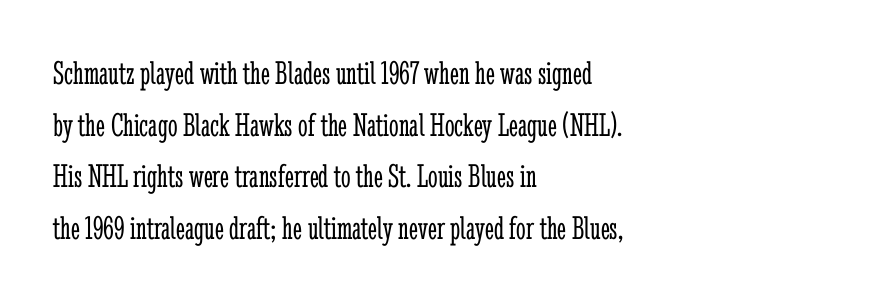
The image shows 34 px light, condensed serif type, upright; set left-aligned, normal line spacing (1.52x), normal letter spacing, not underlined; low stroke contrast and a medium x-height.
